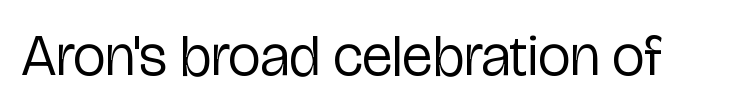
{"serif": "no", "italic": "no", "bold": "no", "weight": "regular", "width": "condensed", "stroke_contrast": "low", "x_height": "medium", "monospaced": "no", "underline": "no", "letter_spacing": "normal", "letter_spacing_em": 0.0, "glyph_px": 58}
